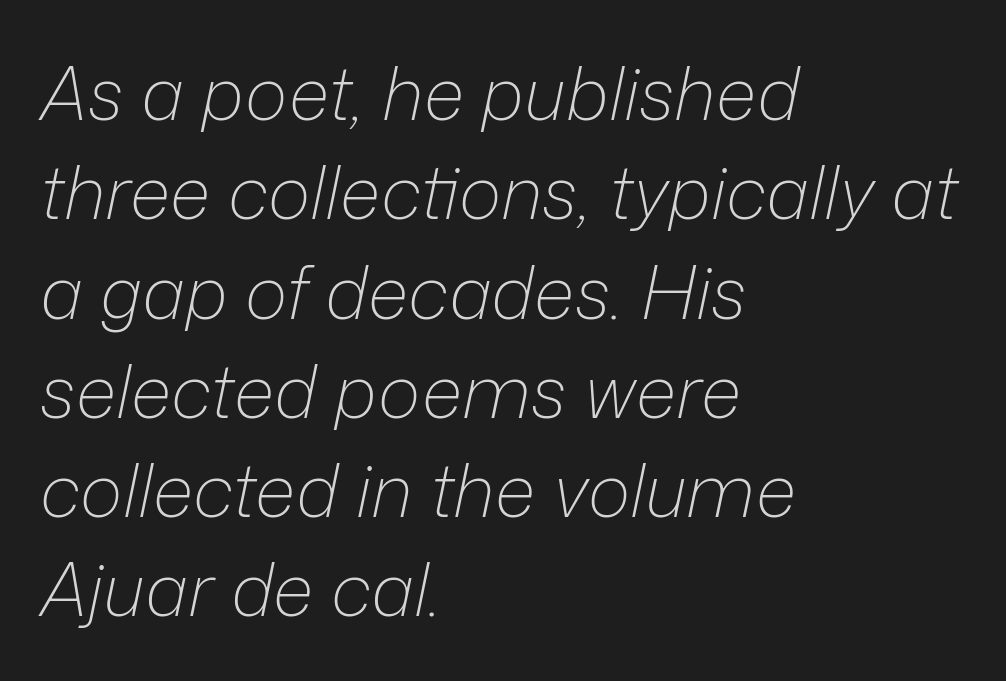
{"italic": "yes", "lean": "right", "slant_degrees": 12, "bold": "no", "weight": "light", "width": "normal", "stroke_contrast": "low", "x_height": "medium", "monospaced": "no", "underline": "no", "align": "left", "line_spacing": "normal", "line_spacing_ratio": 1.36, "letter_spacing": "normal", "letter_spacing_em": 0.0, "glyph_px": 73}
